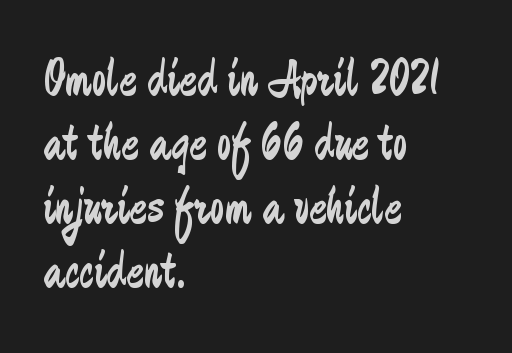
Q: Is the text bold? A: No.
Q: Is the text italic (slanted)? A: Yes.
Q: Is the typeface a serif or a sans-serif typeface? A: Sans-serif.
Q: Is the text underlined? A: No.
Q: How is the paragraph aligned? A: Left-aligned.
Q: Is the spacing between letters normal or unusually wide? A: Normal.
Q: Width (condensed, normal, or wide)? A: Condensed.
Q: Stroke contrast? A: Low.
Q: x-height? A: Small.
Q: Monospaced? A: No.
